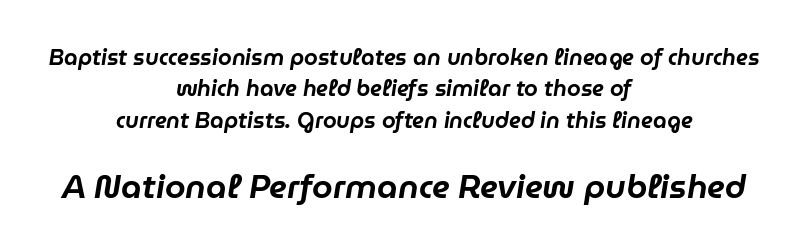
{"italic": "yes", "lean": "right", "slant_degrees": 9, "width": "normal", "stroke_contrast": "low", "x_height": "medium", "monospaced": "no", "underline": "no", "align": "center", "line_spacing": "normal", "line_spacing_ratio": 1.43, "letter_spacing": "normal", "letter_spacing_em": 0.0, "larger_block": "second", "size_ratio": 1.5, "glyph_px": 33}
